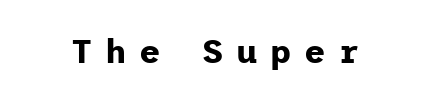
The image shows 33 px bold sans-serif type, upright; set unusually wide letter spacing (+0.38 em), not underlined; low stroke contrast and a medium x-height.
